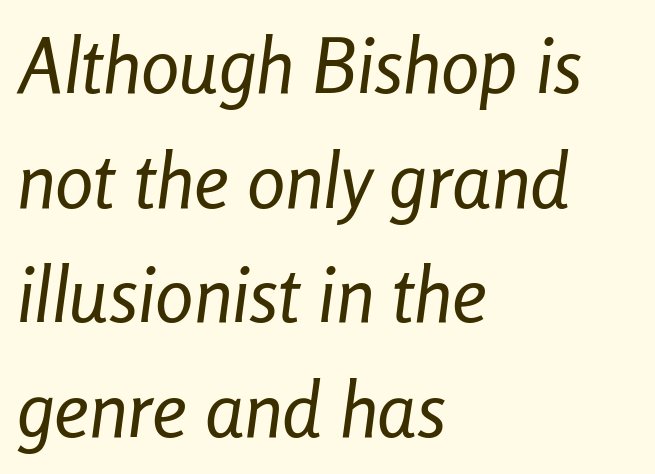
{"italic": "yes", "lean": "right", "slant_degrees": 8, "bold": "no", "weight": "regular", "width": "condensed", "stroke_contrast": "low", "x_height": "medium", "monospaced": "no", "underline": "no", "align": "left", "line_spacing": "normal", "line_spacing_ratio": 1.49, "letter_spacing": "normal", "letter_spacing_em": 0.0, "glyph_px": 77}
